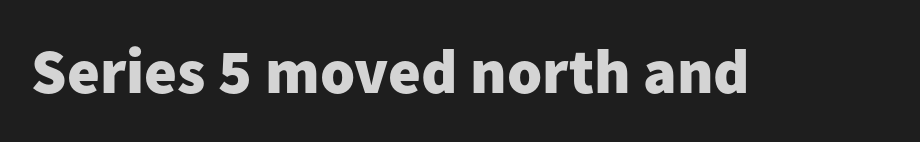
{"serif": "no", "italic": "no", "bold": "yes", "weight": "heavy", "width": "normal", "stroke_contrast": "low", "x_height": "medium", "monospaced": "no", "underline": "no", "letter_spacing": "normal", "letter_spacing_em": 0.0, "glyph_px": 63}
